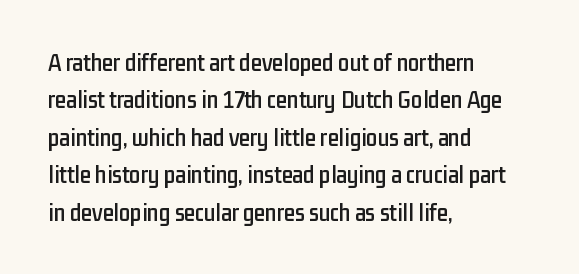
{"italic": "no", "underline": "no", "align": "left", "line_spacing": "normal", "line_spacing_ratio": 1.5, "letter_spacing": "normal", "letter_spacing_em": 0.0, "glyph_px": 25}
